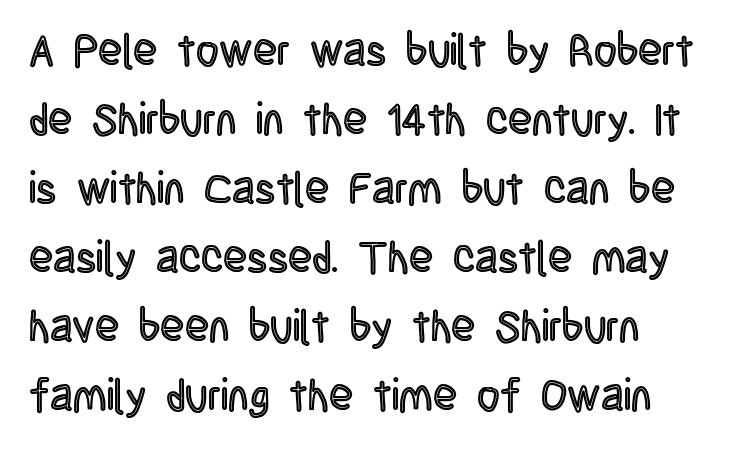
Q: Is the text italic (slanted)? A: No, it is upright.
Q: Is the text underlined? A: No.
Q: How is the paragraph aligned? A: Left-aligned.
Q: Is the spacing between letters normal or unusually wide? A: Normal.
Q: Is the spacing between lines tight, normal or loose? A: Normal.
Q: Width (condensed, normal, or wide)? A: Condensed.
Q: x-height? A: Large.
Q: Monospaced? A: No.
